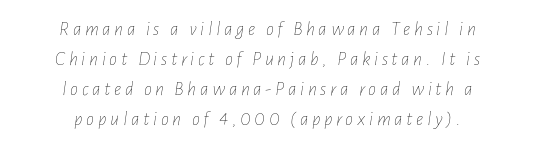
The text carries the slant typical of an italic or oblique font. The glyphs are unaccompanied by any horizontal stroke below them. Regular leading. Stems and bowls with no extra thickness — not bold. Each line is balanced around a shared central axis.
